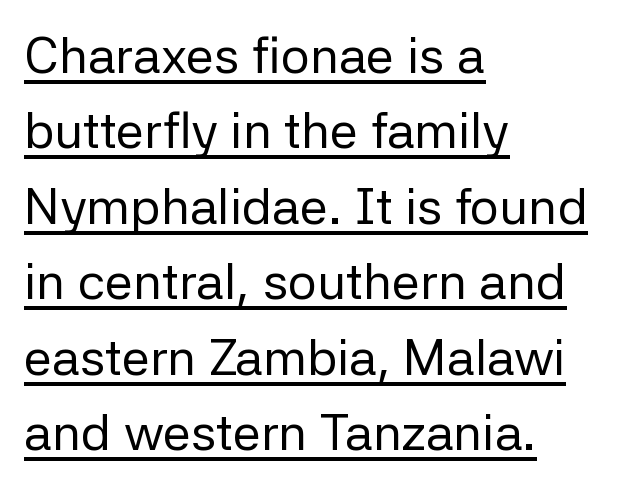
The image shows 51 px regular-weight sans-serif type, upright; set left-aligned, normal line spacing (1.48x), normal letter spacing, underlined; low stroke contrast and a medium x-height.
